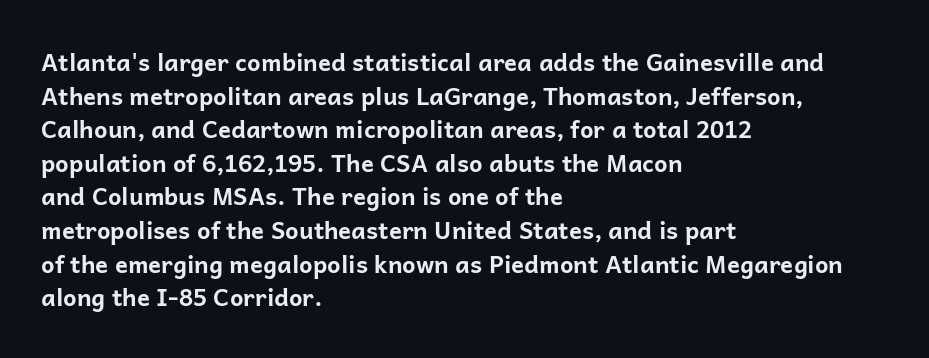
The image shows 24 px bold type, upright; set left-aligned, normal line spacing (1.4x), normal letter spacing, not underlined.
